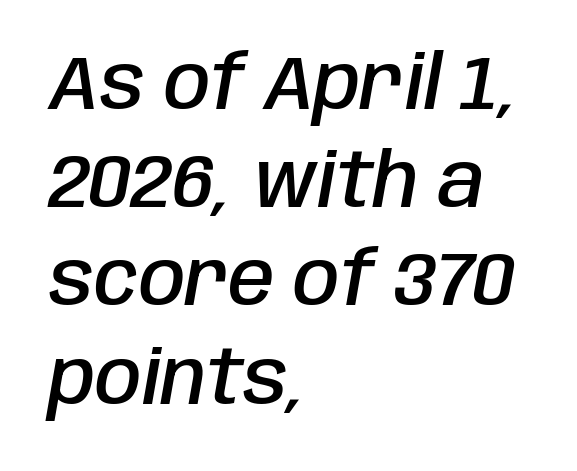
Q: Is the text bold? A: Semi-bold.
Q: Is the text italic (slanted)? A: Yes, it leans right by about 10 degrees.
Q: Is the text underlined? A: No.
Q: How is the paragraph aligned? A: Left-aligned.
Q: Is the spacing between letters normal or unusually wide? A: Normal.
Q: Is the spacing between lines tight, normal or loose? A: Normal.
Q: Width (condensed, normal, or wide)? A: Condensed.
Q: Stroke contrast? A: Low.
Q: x-height? A: Large.
Q: Monospaced? A: No.
